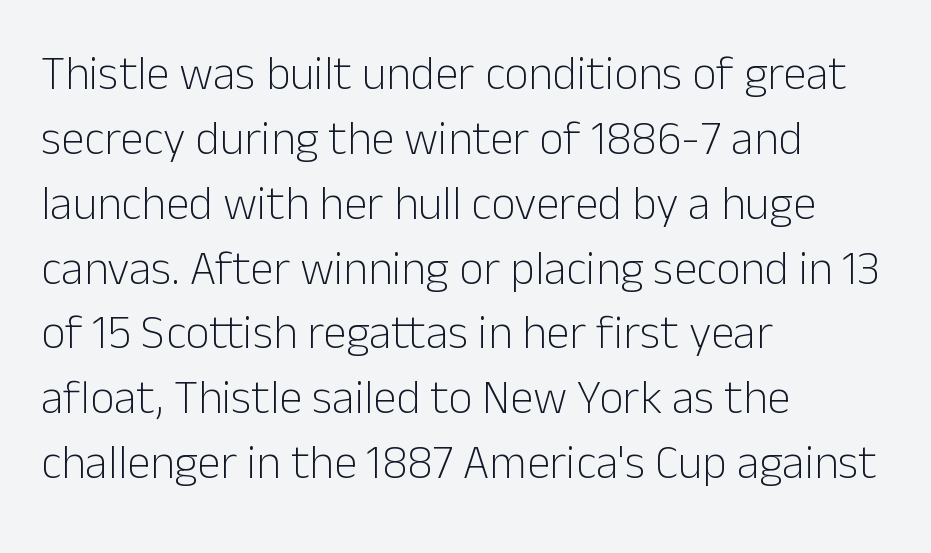
Whoever set this chose a conventional vertical rhythm. The gaps between neighbouring characters are ordinary and unremarkable. One-word summary of the alignment: left. This is sans-serif lettering, the kind often seen on screens and signage. The characters are drawn with everyday or finer stroke widths. The gap between lines stays unmarked.
